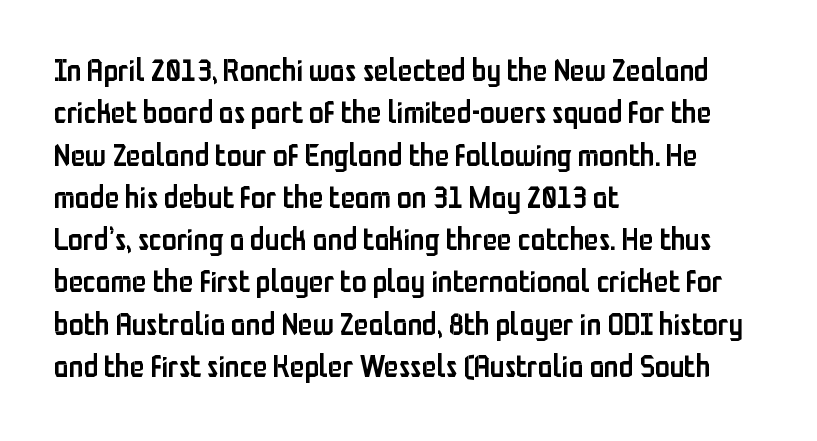
Q: Is the text bold? A: Semi-bold.
Q: Is the text italic (slanted)? A: No, it is upright.
Q: Is the typeface a serif or a sans-serif typeface? A: Sans-serif.
Q: Is the text underlined? A: No.
Q: How is the paragraph aligned? A: Left-aligned.
Q: Is the spacing between letters normal or unusually wide? A: Normal.
Q: Is the spacing between lines tight, normal or loose? A: Normal.
Q: Width (condensed, normal, or wide)? A: Condensed.
Q: Stroke contrast? A: Low.
Q: x-height? A: Medium.
Q: Monospaced? A: No.
